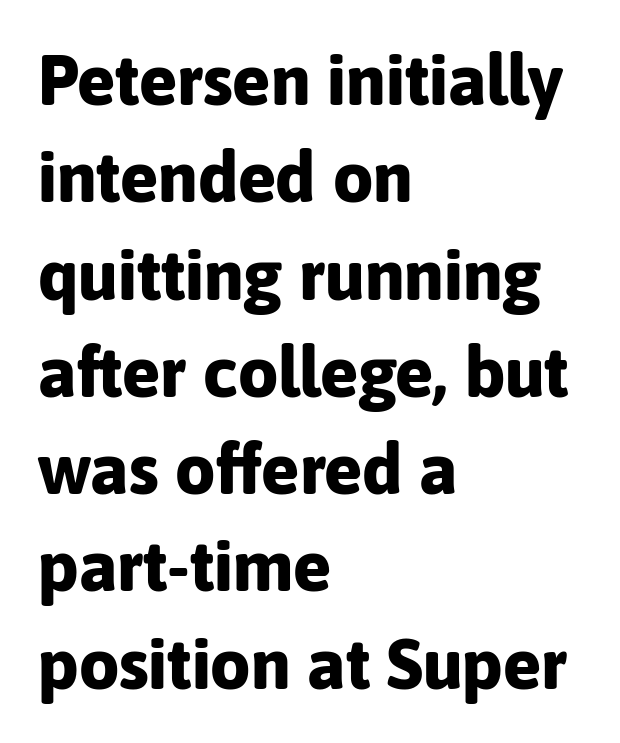
{"serif": "no", "italic": "no", "bold": "yes", "weight": "bold", "width": "normal", "stroke_contrast": "low", "x_height": "medium", "monospaced": "no", "underline": "no", "align": "left", "line_spacing": "normal", "line_spacing_ratio": 1.37, "letter_spacing": "normal", "letter_spacing_em": 0.0, "glyph_px": 71}
